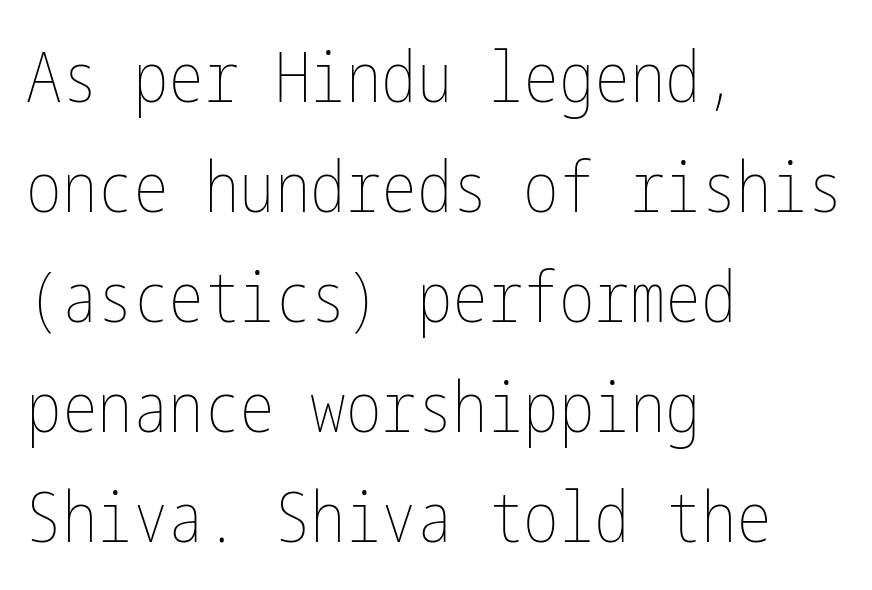
The image shows 71 px thin, condensed type, upright; set left-aligned, normal line spacing (1.55x), normal letter spacing, not underlined; low stroke contrast and a medium x-height.
